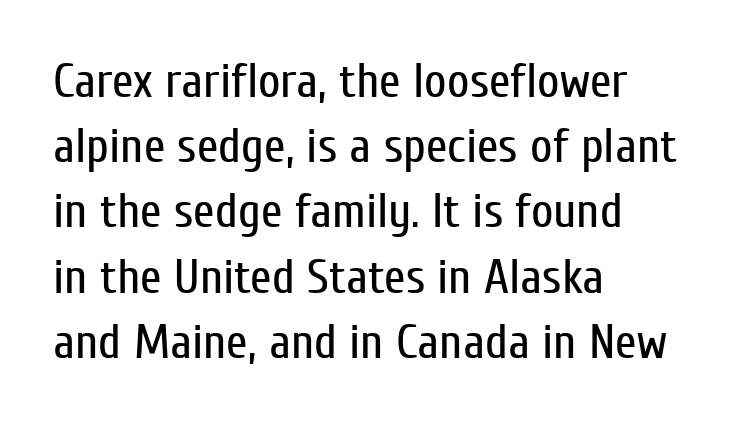
Unlike a traditional serif, this face leaves its strokes unadorned. Honestly, there is no underline to notice here at all. A classic flush-left, rag-right setting is used for this passage. Short note: letters normally spaced.
